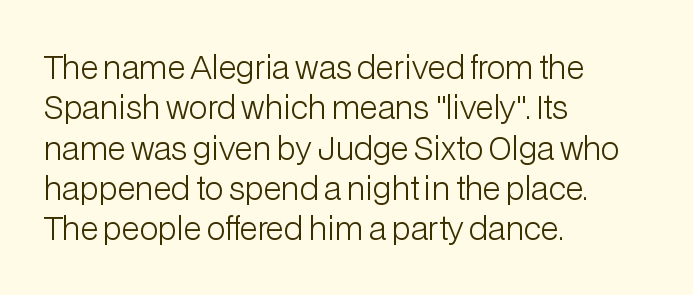
Q: Is the text bold? A: No.
Q: Is the text italic (slanted)? A: No, it is upright.
Q: Is the typeface a serif or a sans-serif typeface? A: Sans-serif.
Q: Is the text underlined? A: No.
Q: How is the paragraph aligned? A: Left-aligned.
Q: Is the spacing between letters normal or unusually wide? A: Normal.
Q: Is the spacing between lines tight, normal or loose? A: Normal.
Q: Width (condensed, normal, or wide)? A: Normal.
Q: Stroke contrast? A: Low.
Q: x-height? A: Medium.
Q: Monospaced? A: No.
